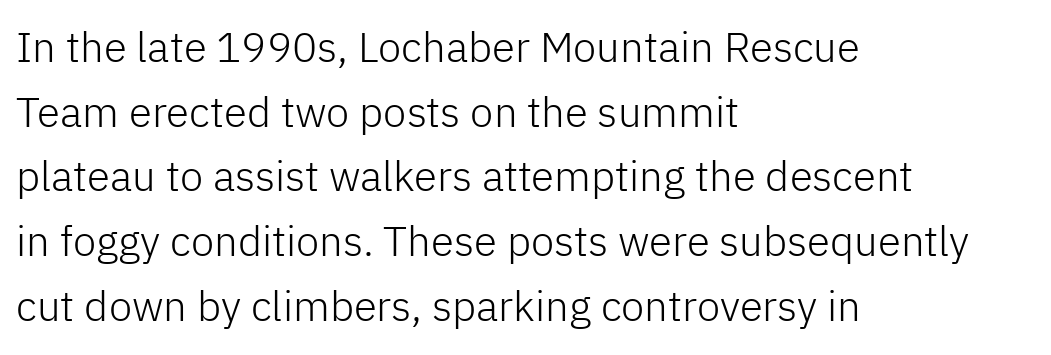
The image shows 42 px light sans-serif type, upright; set left-aligned, normal line spacing (1.54x), normal letter spacing, not underlined; low stroke contrast and a medium x-height.
